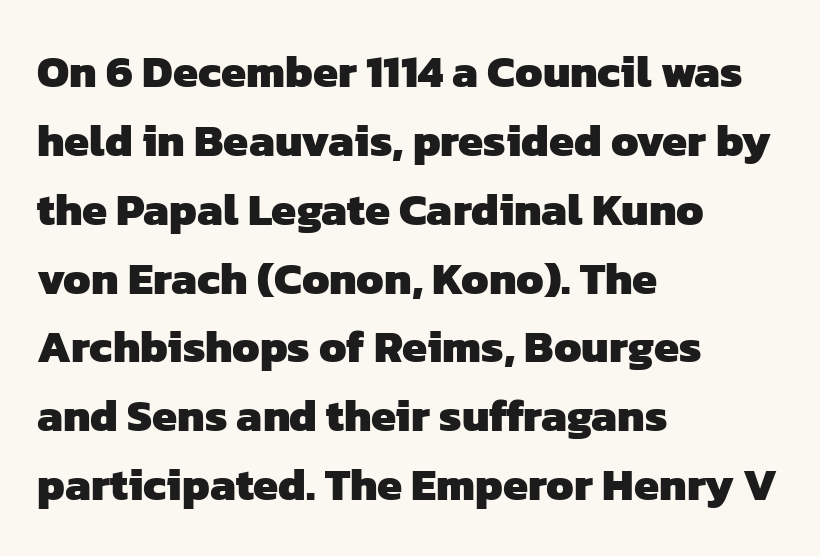
Q: Is the text bold? A: Yes.
Q: Is the typeface a serif or a sans-serif typeface? A: Sans-serif.
Q: Is the text underlined? A: No.
Q: How is the paragraph aligned? A: Left-aligned.
Q: Is the spacing between letters normal or unusually wide? A: Normal.
Q: Is the spacing between lines tight, normal or loose? A: Normal.
Q: Width (condensed, normal, or wide)? A: Normal.
Q: Stroke contrast? A: Low.
Q: x-height? A: Medium.
Q: Monospaced? A: No.
